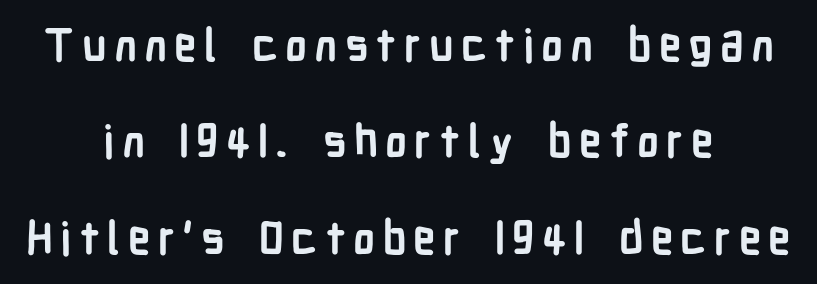
The image shows 45 px semibold, condensed sans-serif type, upright; set centered, loose line spacing (2.14x), not underlined; low stroke contrast and a medium x-height.
